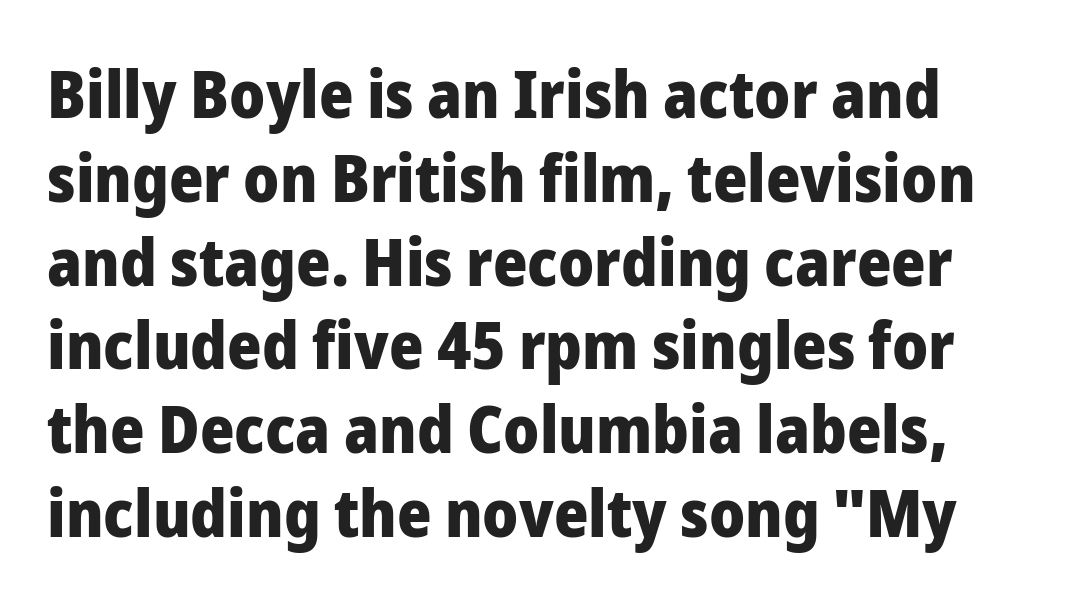
Q: Is the text bold? A: Yes.
Q: Is the text italic (slanted)? A: No, it is upright.
Q: Is the typeface a serif or a sans-serif typeface? A: Sans-serif.
Q: Is the text underlined? A: No.
Q: Is the spacing between letters normal or unusually wide? A: Normal.
Q: Is the spacing between lines tight, normal or loose? A: Normal.
Q: Width (condensed, normal, or wide)? A: Normal.
Q: Stroke contrast? A: Low.
Q: x-height? A: Medium.
Q: Monospaced? A: No.
